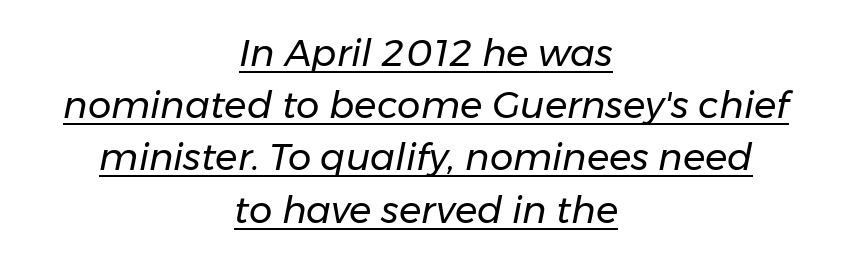
The image shows 37 px regular-weight type, italic (leaning right); set centered, normal line spacing (1.41x), normal letter spacing, underlined; low stroke contrast and a medium x-height.
